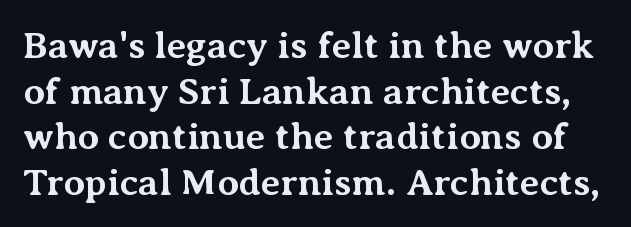
The passage shown has conventional tracking throughout. The zone under the glyphs is completely vacant. Stroke thickness is high; the sample reads as a true bold. This is serif lettering, the kind often seen in printed books. The letters advance in unequal steps, a hallmark of proportional type. Every character sits straight up, as roman type does.
